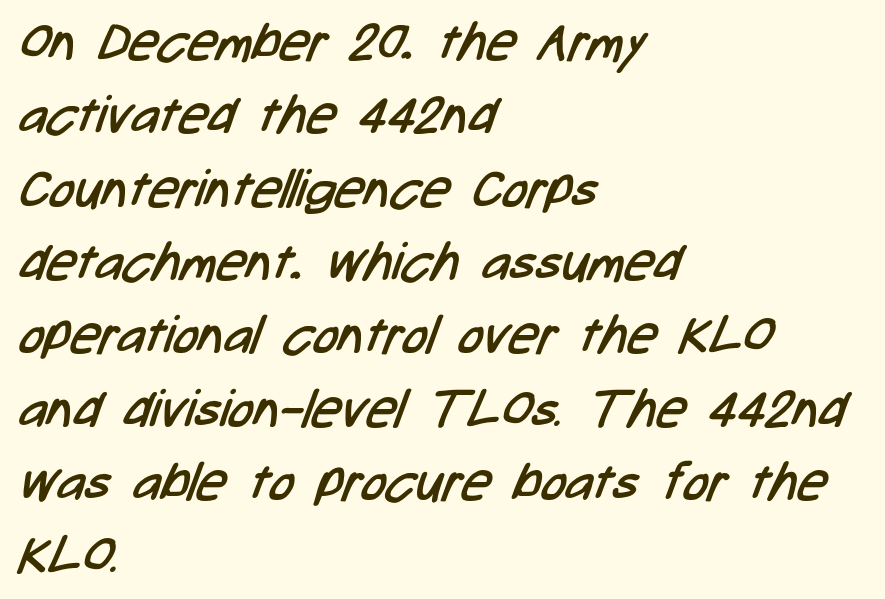
Q: Is the text bold? A: No.
Q: Is the typeface a serif or a sans-serif typeface? A: Sans-serif.
Q: Is the text underlined? A: No.
Q: How is the paragraph aligned? A: Left-aligned.
Q: Is the spacing between letters normal or unusually wide? A: Normal.
Q: Is the spacing between lines tight, normal or loose? A: Normal.
Q: Width (condensed, normal, or wide)? A: Condensed.
Q: Stroke contrast? A: Low.
Q: x-height? A: Medium.
Q: Monospaced? A: No.
